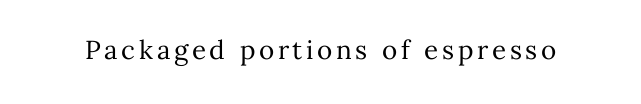
{"italic": "no", "bold": "no", "underline": "no", "glyph_px": 26}
